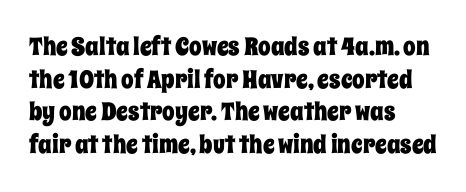
The image shows 25 px text type, upright; set left-aligned, normal line spacing (1.31x), normal letter spacing, not underlined.
